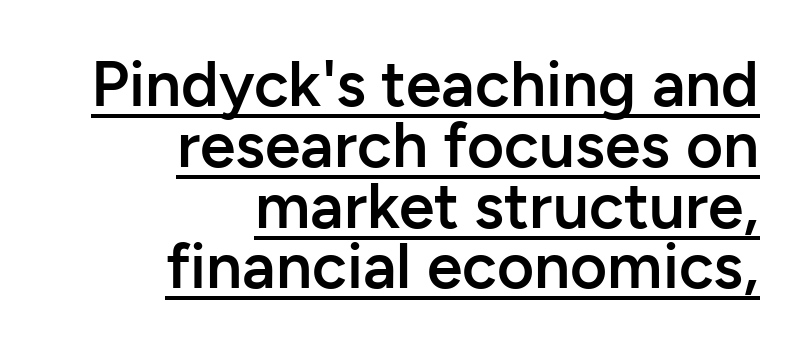
Q: Is the text bold? A: Semi-bold.
Q: Is the text italic (slanted)? A: No, it is upright.
Q: Is the typeface a serif or a sans-serif typeface? A: Sans-serif.
Q: Is the text underlined? A: Yes.
Q: How is the paragraph aligned? A: Right-aligned.
Q: Is the spacing between letters normal or unusually wide? A: Normal.
Q: Is the spacing between lines tight, normal or loose? A: Tight.
Q: Width (condensed, normal, or wide)? A: Normal.
Q: Stroke contrast? A: Low.
Q: x-height? A: Medium.
Q: Monospaced? A: No.
